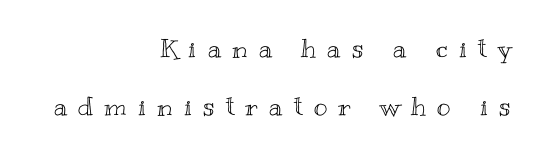
Q: Is the text italic (slanted)? A: No, it is upright.
Q: Is the text underlined? A: No.
Q: How is the paragraph aligned? A: Right-aligned.
Q: Is the spacing between letters normal or unusually wide? A: Unusually wide.
Q: Is the spacing between lines tight, normal or loose? A: Loose.
